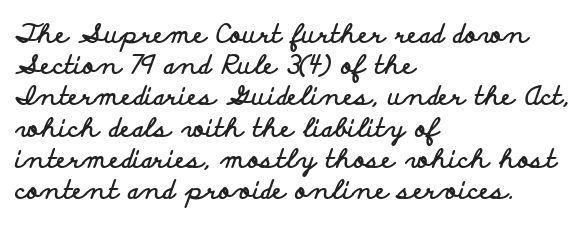
Q: Is the text bold? A: Yes.
Q: Is the text italic (slanted)? A: Yes.
Q: Is the text underlined? A: No.
Q: How is the paragraph aligned? A: Left-aligned.
Q: Is the spacing between letters normal or unusually wide? A: Normal.
